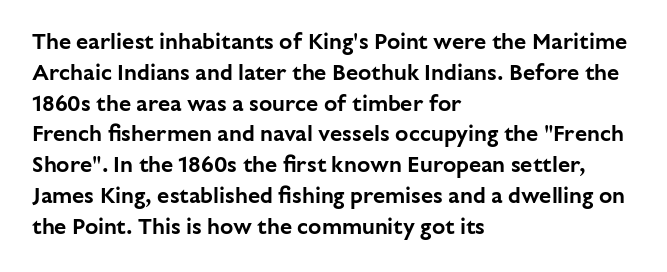
A classic flush-left, rag-right setting is used for this passage. Rendered with straight, roman letterforms. The rendering uses a moderate line-height, typical for paragraphs. In terms of letterspacing, this is plain default setting.
